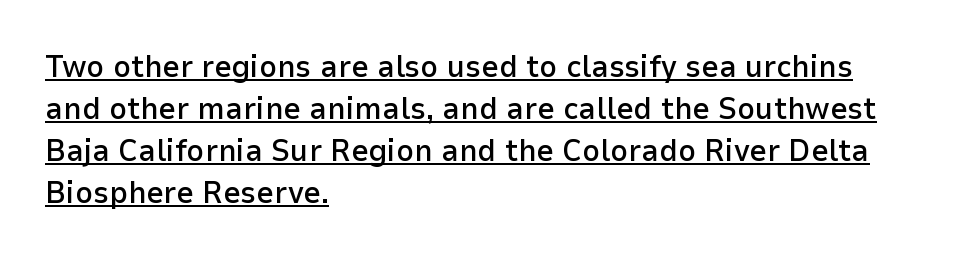
What stands out about the letter spacing? Nothing — it is the standard amount. The face used here is a semibold: visibly heavier than regular, lighter than bold. You can tell it's not italic because the verticals are truly vertical. Looks like regular typesetting: each glyph gets only the width it needs. Unlike a traditional serif, this face leaves its strokes unadorned. Every row of glyphs begins at an identical x-position on the left.
